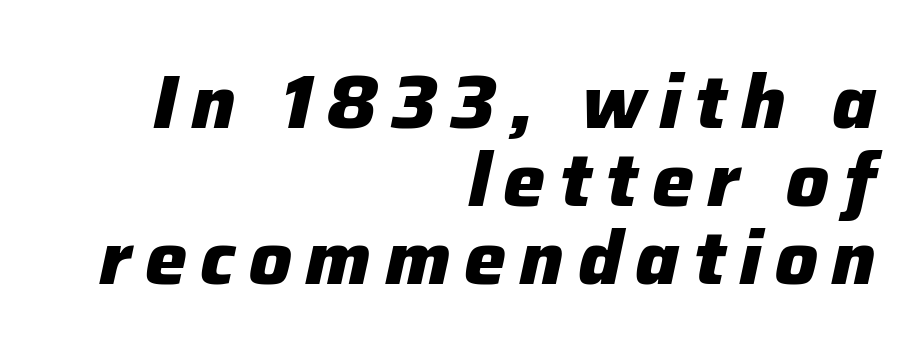
Q: Is the text bold? A: Yes.
Q: Is the text italic (slanted)? A: Yes, it leans right by about 12 degrees.
Q: Is the text underlined? A: No.
Q: How is the paragraph aligned? A: Right-aligned.
Q: Is the spacing between lines tight, normal or loose? A: Tight.
Q: Width (condensed, normal, or wide)? A: Normal.
Q: Stroke contrast? A: Low.
Q: x-height? A: Medium.
Q: Monospaced? A: No.
